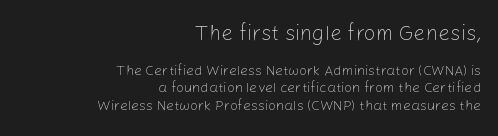
Q: Is the text bold? A: No.
Q: Is the text italic (slanted)? A: No, it is upright.
Q: Is the text underlined? A: No.
Q: How is the paragraph aligned? A: Right-aligned.
Q: Is the spacing between letters normal or unusually wide? A: Normal.
Q: Which block of text is set in a larger size, the first (top) or the second (bottom)? A: The first (top) one.
